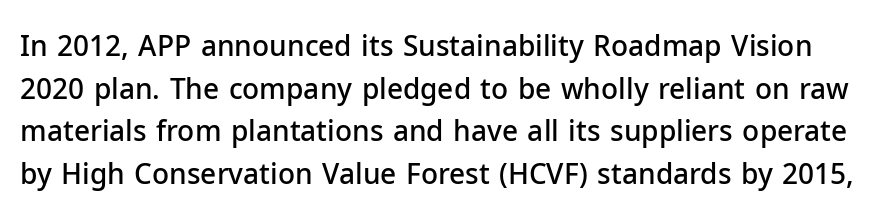
The image shows 28 px semibold sans-serif type, upright; set normal line spacing (1.52x), normal letter spacing, not underlined; low stroke contrast and a medium x-height.
